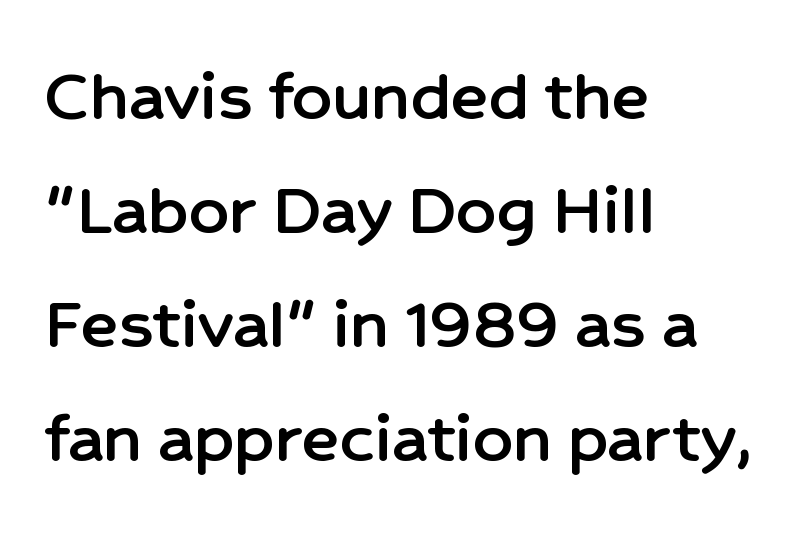
Check under the words: just untouched page. These lines are rendered in a variable-pitch font. Note: no serifs on the glyphs. Leading matches the norm, producing a regular column. Spacing between characters is what you'd get straight out of the box.
